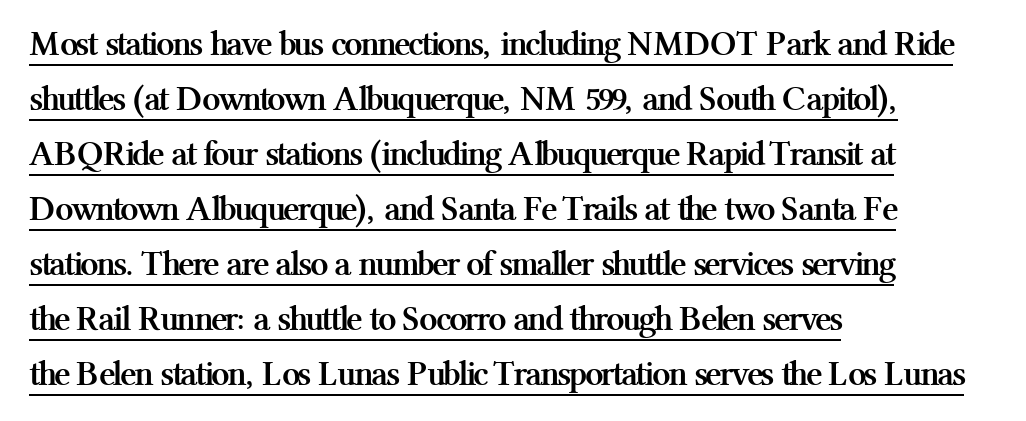
The image shows 36 px semibold serif type, upright; set left-aligned, normal line spacing (1.53x), normal letter spacing, underlined; medium stroke contrast and a medium x-height.
